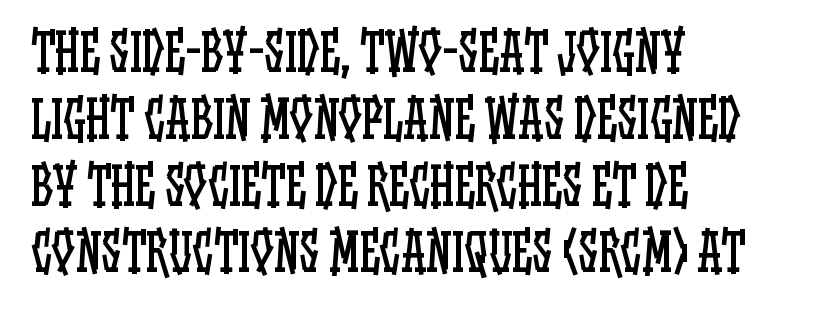
{"italic": "no", "bold": "no", "weight": "regular", "width": "condensed", "stroke_contrast": "low", "x_height": "large", "monospaced": "no", "underline": "no", "align": "left", "line_spacing": "normal", "line_spacing_ratio": 1.31, "letter_spacing": "normal", "letter_spacing_em": 0.0, "glyph_px": 51}
